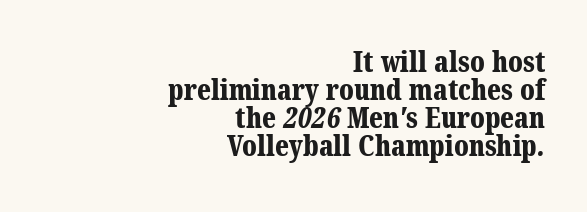
{"serif": "yes", "bold": "yes", "weight": "bold", "width": "normal", "stroke_contrast": "medium", "x_height": "medium", "monospaced": "no", "underline": "no", "align": "right", "line_spacing": "tight", "line_spacing_ratio": 1.0, "letter_spacing": "normal", "letter_spacing_em": 0.0, "glyph_px": 28}
